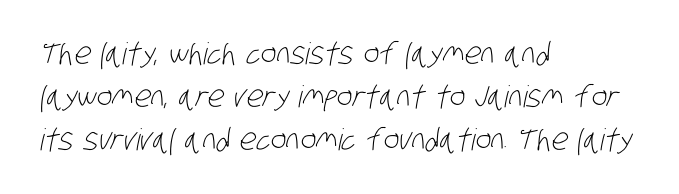
Q: Is the text bold? A: No.
Q: Is the typeface a serif or a sans-serif typeface? A: Sans-serif.
Q: Is the text underlined? A: No.
Q: How is the paragraph aligned? A: Left-aligned.
Q: Is the spacing between letters normal or unusually wide? A: Normal.
Q: Is the spacing between lines tight, normal or loose? A: Normal.
Q: Width (condensed, normal, or wide)? A: Condensed.
Q: Stroke contrast? A: Low.
Q: x-height? A: Large.
Q: Monospaced? A: No.
